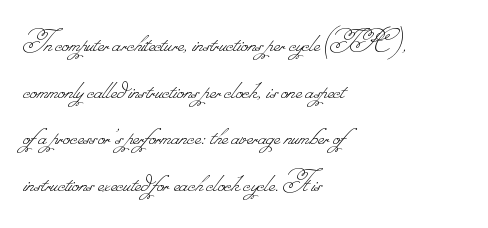
Q: Is the text bold? A: No.
Q: Is the text underlined? A: No.
Q: How is the paragraph aligned? A: Left-aligned.
Q: Is the spacing between letters normal or unusually wide? A: Normal.
Q: Is the spacing between lines tight, normal or loose? A: Normal.
Q: Width (condensed, normal, or wide)? A: Normal.
Q: Stroke contrast? A: Low.
Q: Monospaced? A: No.
